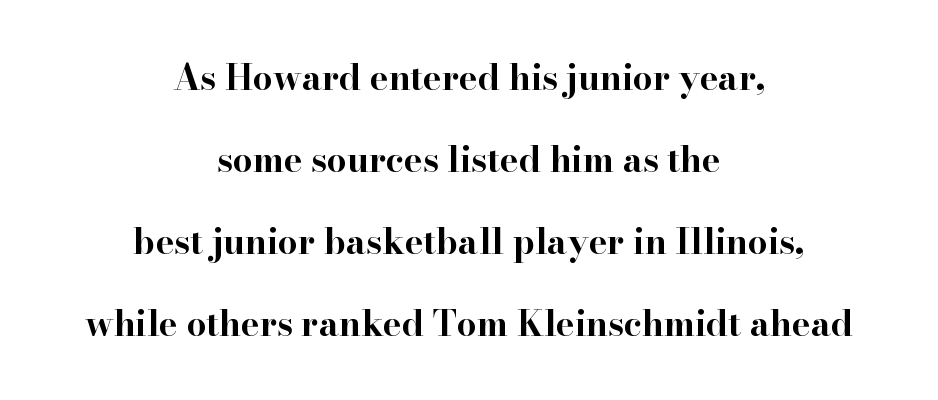
Q: Is the text bold? A: Yes.
Q: Is the text italic (slanted)? A: No, it is upright.
Q: Is the typeface a serif or a sans-serif typeface? A: Serif.
Q: Is the text underlined? A: No.
Q: How is the paragraph aligned? A: Centered.
Q: Is the spacing between letters normal or unusually wide? A: Normal.
Q: Is the spacing between lines tight, normal or loose? A: Loose.
Q: Width (condensed, normal, or wide)? A: Wide.
Q: Stroke contrast? A: High.
Q: x-height? A: Small.
Q: Monospaced? A: No.
